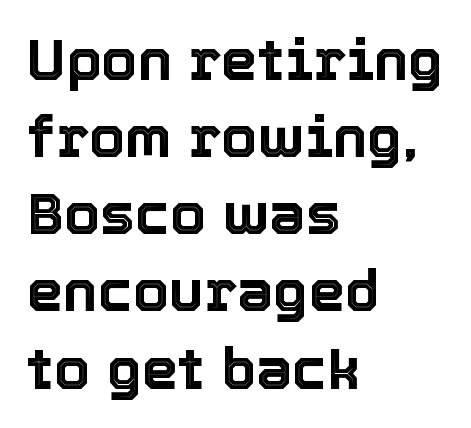
Q: Is the text italic (slanted)? A: No, it is upright.
Q: Is the text underlined? A: No.
Q: How is the paragraph aligned? A: Left-aligned.
Q: Is the spacing between letters normal or unusually wide? A: Normal.
Q: Is the spacing between lines tight, normal or loose? A: Normal.
Q: Width (condensed, normal, or wide)? A: Normal.
Q: x-height? A: Medium.
Q: Monospaced? A: No.
